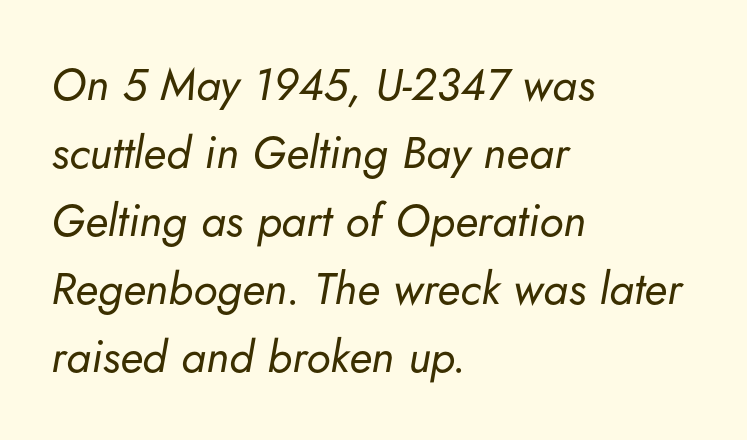
Q: Is the text bold? A: No.
Q: Is the text italic (slanted)? A: Yes, it leans right by about 5 degrees.
Q: Is the text underlined? A: No.
Q: How is the paragraph aligned? A: Left-aligned.
Q: Is the spacing between letters normal or unusually wide? A: Normal.
Q: Is the spacing between lines tight, normal or loose? A: Normal.
Q: Width (condensed, normal, or wide)? A: Normal.
Q: Stroke contrast? A: Low.
Q: x-height? A: Small.
Q: Monospaced? A: No.
